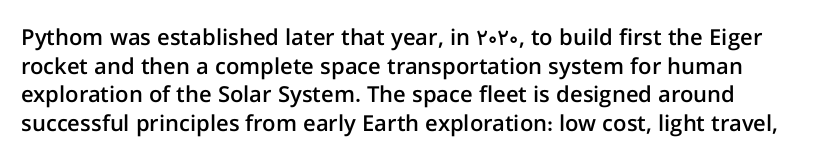
{"italic": "no", "bold": "semi", "underline": "no", "line_spacing": "normal", "line_spacing_ratio": 1.3, "letter_spacing": "normal", "letter_spacing_em": 0.0, "glyph_px": 22}
